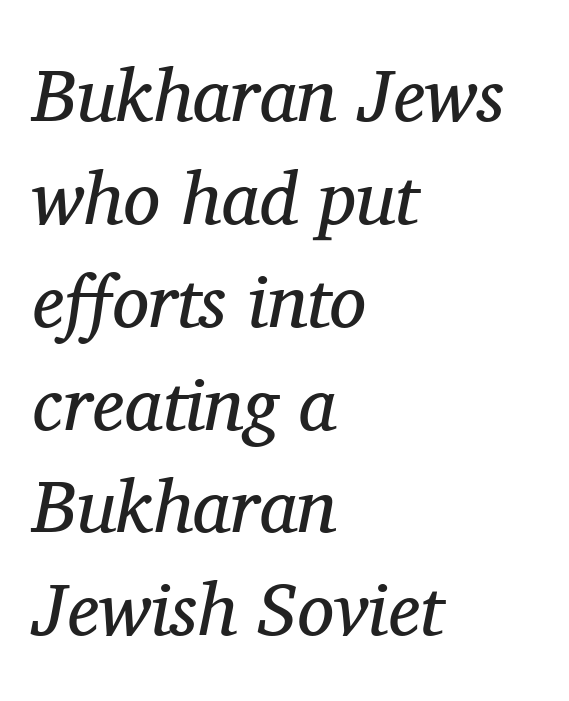
The image shows 74 px regular-weight serif type, italic (leaning right); set left-aligned, normal line spacing (1.39x), normal letter spacing, not underlined; medium stroke contrast and a medium x-height.
